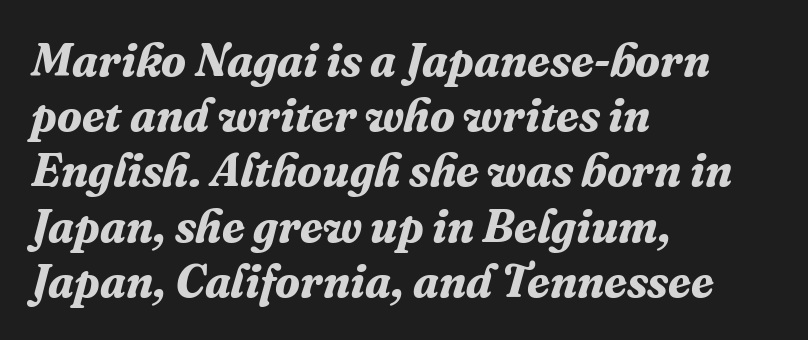
Plenty of ink on the page — the face is bold. The font's italic variant was chosen for this text. Typographically, this falls in the serif category. These lines stack with their left ends in a neat column.
